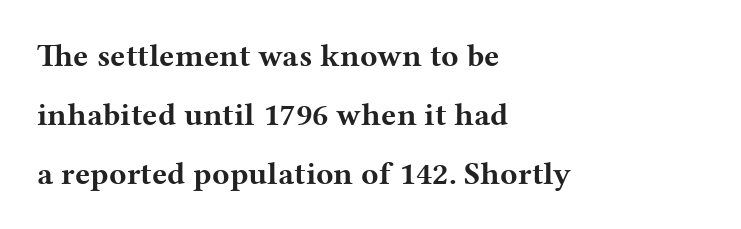
A typesetter would call this proportional, since set widths differ per character. Line starts are locked; line ends wander. Just letters on the line, the space beneath them empty. Every character sits straight up, as roman type does.
